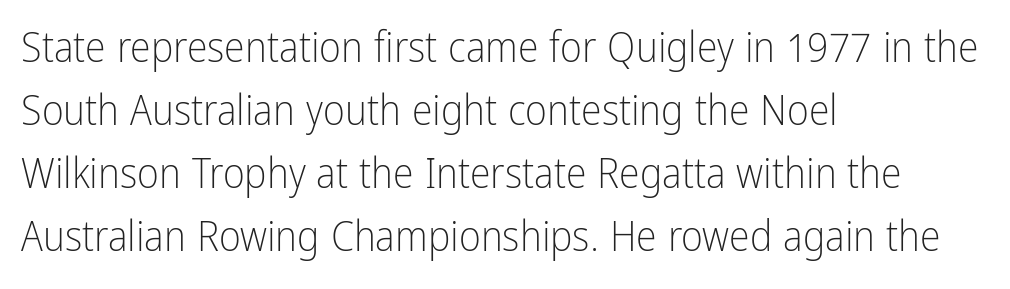
If you drew a line through each stem, it would be perfectly vertical. The line texture is even and compact thanks to regular tracking. Honestly, the row spacing looks completely unremarkable. Classification — sans serif.
